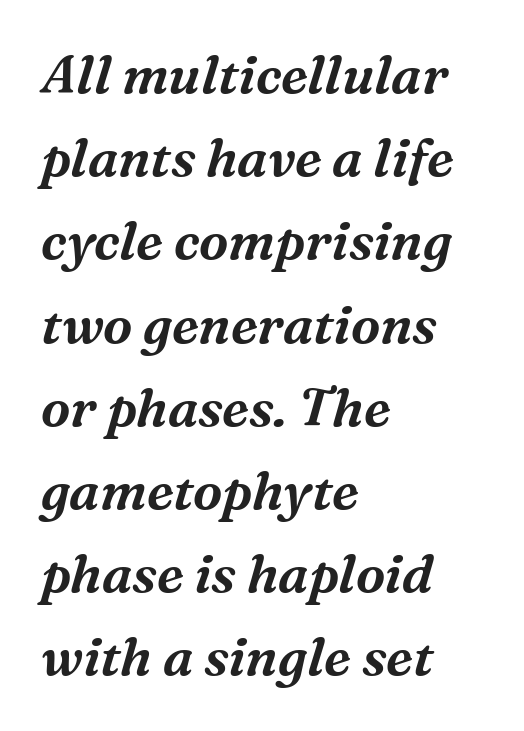
Q: Is the text italic (slanted)? A: Yes, it leans right by about 16 degrees.
Q: Is the typeface a serif or a sans-serif typeface? A: Serif.
Q: Is the text underlined? A: No.
Q: How is the paragraph aligned? A: Left-aligned.
Q: Is the spacing between letters normal or unusually wide? A: Normal.
Q: Is the spacing between lines tight, normal or loose? A: Normal.
Q: Width (condensed, normal, or wide)? A: Normal.
Q: Stroke contrast? A: Medium.
Q: x-height? A: Medium.
Q: Monospaced? A: No.
